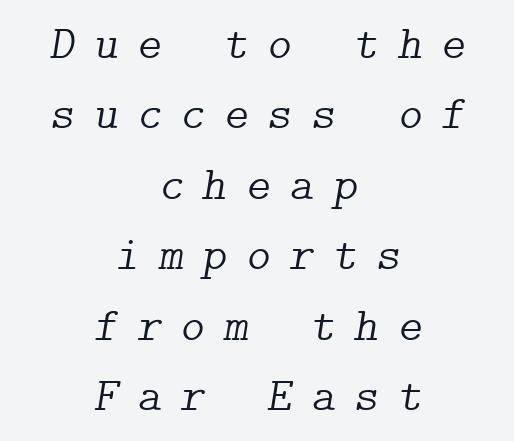
These lines are centered, leaving both edges ragged. Leading matches the norm, producing a regular column. Honestly, there is no underline to notice here at all. The characters display serif detailing at their extremities. Bold? No — there's no thickening of the strokes. The horizontal fit of the characters is loose and conspicuously gappy.
